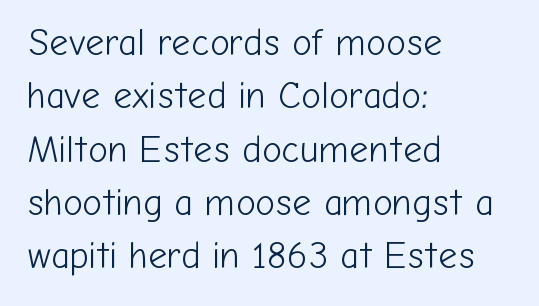
{"serif": "no", "italic": "no", "bold": "no", "weight": "light", "width": "normal", "stroke_contrast": "low", "x_height": "medium", "monospaced": "no", "underline": "no", "align": "left", "line_spacing": "normal", "line_spacing_ratio": 1.44, "letter_spacing": "normal", "letter_spacing_em": 0.0, "glyph_px": 37}
